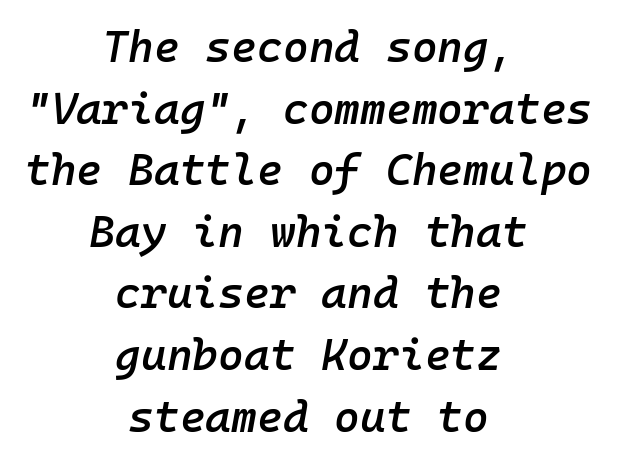
The face used here is rendered with its standard letterfit. Every row of glyphs is offset so its center matches the block's center. The face used here has a pronounced slope to its letters. You could count columns in this text — the font is strictly monospaced. The glyphs are unaccompanied by any horizontal stroke below them. The line-height multiplier appears to be the usual default.
